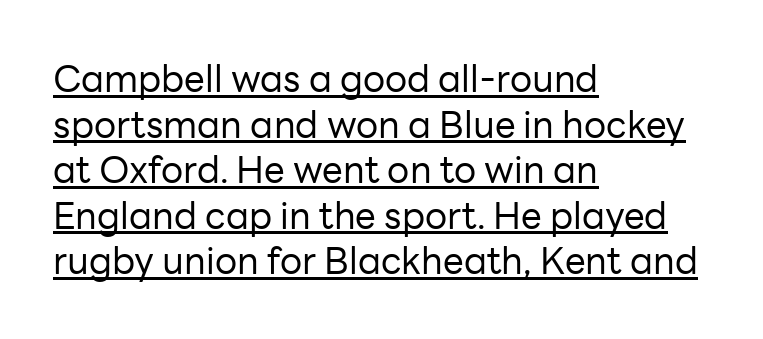
This is not heavy type; no bold has been used. In designer terms, the underline attribute is active on this setting. The face used here is proportionally spaced, like ordinary book or web type. The rendering anchors every line to the left-hand side.
